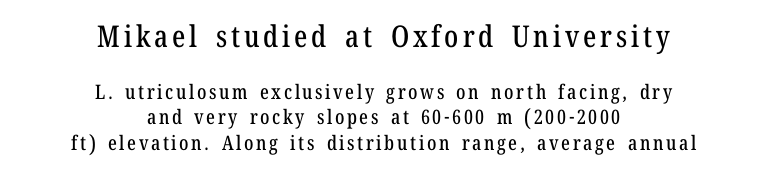
{"serif": "yes", "italic": "no", "width": "condensed", "stroke_contrast": "low", "x_height": "medium", "monospaced": "no", "underline": "no", "align": "center", "line_spacing": "normal", "line_spacing_ratio": 1.27, "larger_block": "first", "size_ratio": 1.5, "glyph_px": 30}
